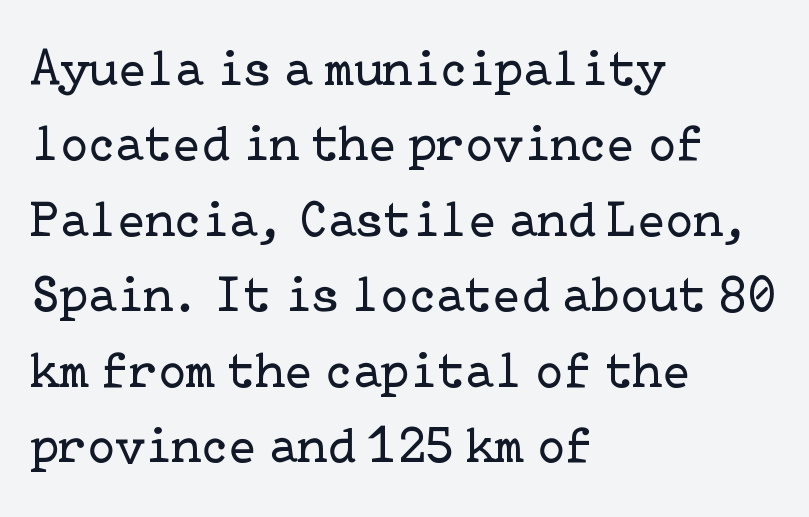
The image shows 51 px regular-weight serif type, upright; set left-aligned, normal line spacing (1.48x), normal letter spacing, not underlined; low stroke contrast and a medium x-height.
